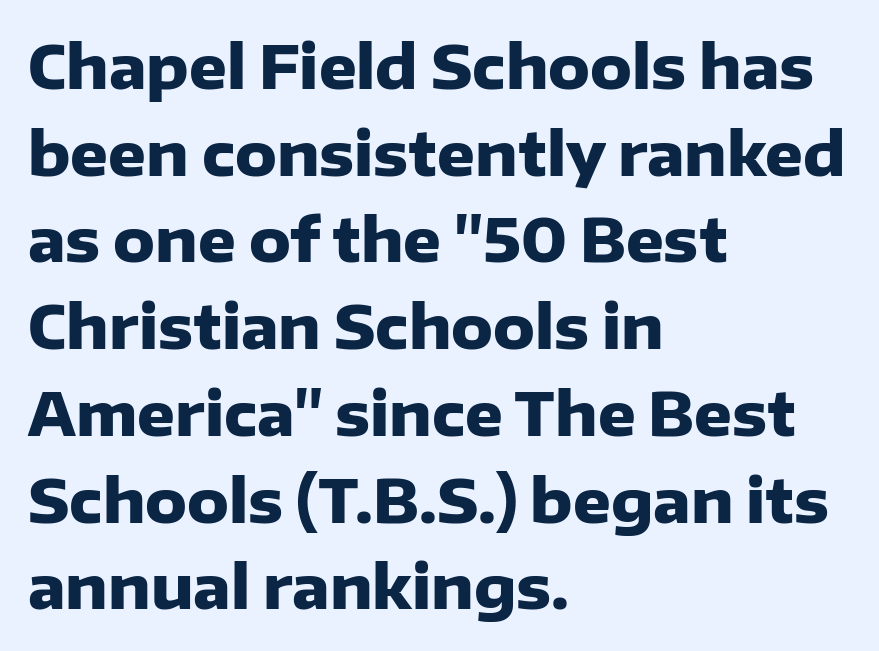
{"serif": "no", "italic": "no", "bold": "yes", "weight": "heavy", "width": "normal", "stroke_contrast": "low", "x_height": "medium", "monospaced": "no", "underline": "no", "align": "left", "line_spacing": "normal", "line_spacing_ratio": 1.47, "letter_spacing": "normal", "letter_spacing_em": 0.0, "glyph_px": 59}
